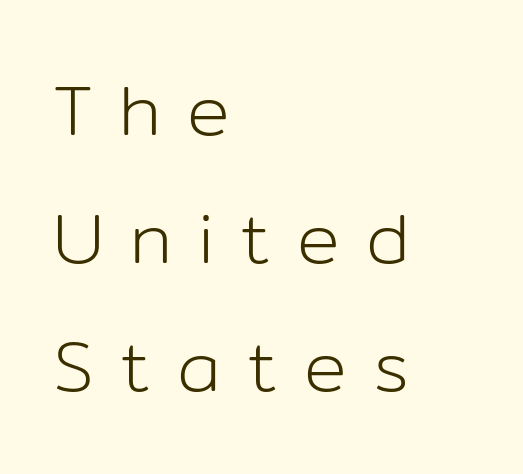
The image shows 71 px light sans-serif type, upright; set left-aligned, line spacing 1.8x, unusually wide letter spacing (+0.37 em), not underlined; low stroke contrast and a medium x-height.
